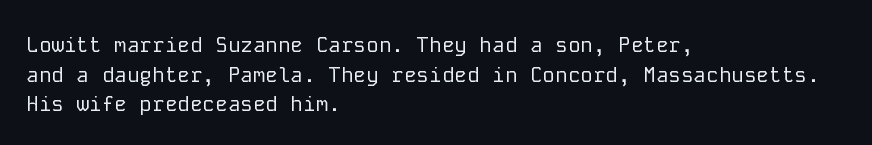
The image shows 21 px text type, upright; set left-aligned, normal line spacing (1.41x), normal letter spacing, not underlined.
